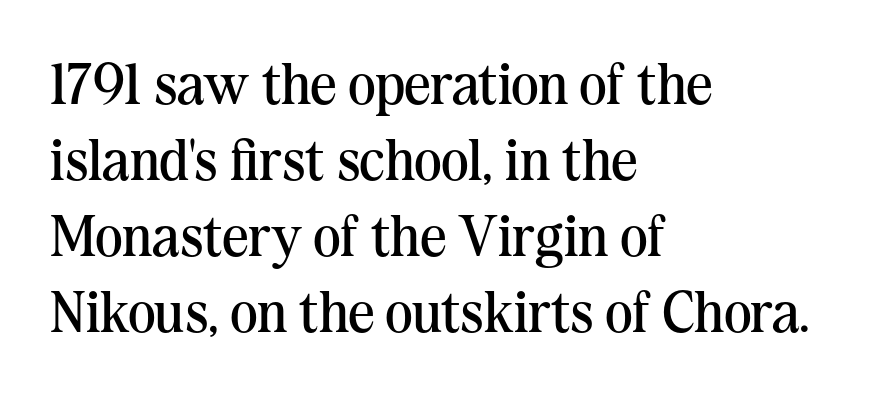
Q: Is the text bold? A: No.
Q: Is the text italic (slanted)? A: No, it is upright.
Q: Is the typeface a serif or a sans-serif typeface? A: Serif.
Q: Is the text underlined? A: No.
Q: How is the paragraph aligned? A: Left-aligned.
Q: Is the spacing between letters normal or unusually wide? A: Normal.
Q: Is the spacing between lines tight, normal or loose? A: Normal.
Q: Width (condensed, normal, or wide)? A: Normal.
Q: Stroke contrast? A: Medium.
Q: x-height? A: Medium.
Q: Monospaced? A: No.
